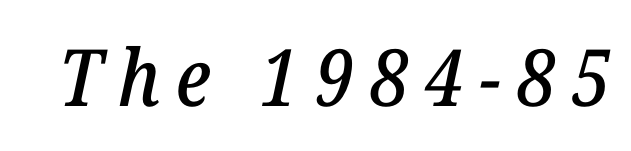
{"serif": "yes", "italic": "yes", "lean": "right", "slant_degrees": 12, "width": "normal", "stroke_contrast": "low", "x_height": "medium", "monospaced": "no", "underline": "no", "letter_spacing": "wide", "letter_spacing_em": 0.2, "glyph_px": 79}
